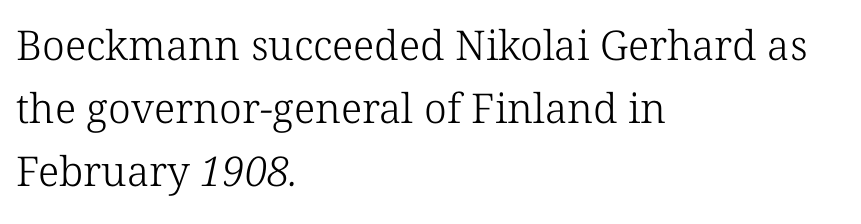
{"serif": "yes", "bold": "no", "weight": "light", "width": "normal", "stroke_contrast": "low", "x_height": "medium", "monospaced": "no", "underline": "no", "align": "left", "line_spacing": "normal", "line_spacing_ratio": 1.54, "letter_spacing": "normal", "letter_spacing_em": 0.0, "glyph_px": 41}
